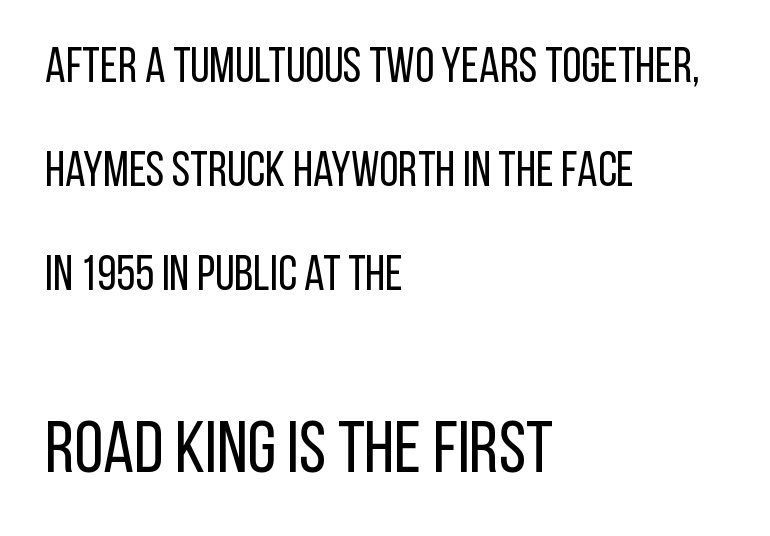
The image shows 74 px regular-weight, condensed sans-serif type, upright; set left-aligned, loose line spacing (2.12x), normal letter spacing, not underlined; the second (bottom) block is 1.51x larger; low stroke contrast and a large x-height.
